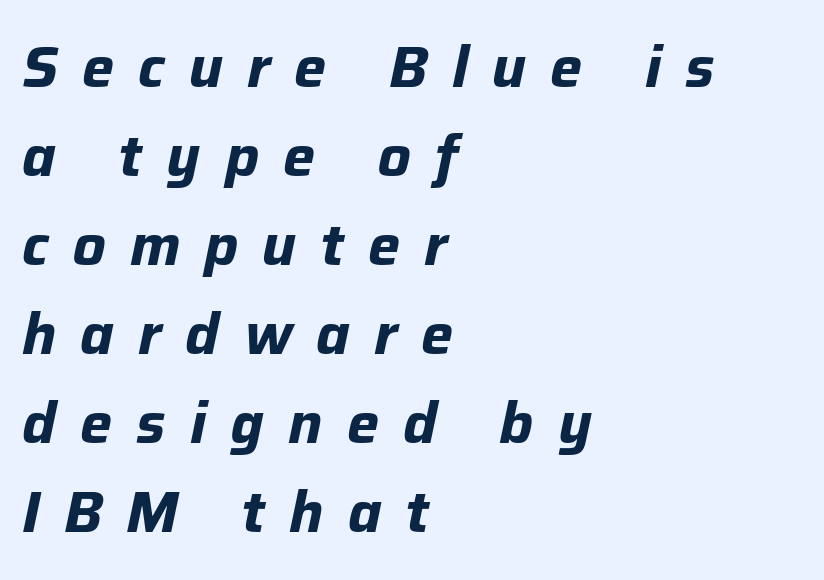
The image shows 57 px bold type, italic (leaning right); set left-aligned, normal line spacing (1.56x), unusually wide letter spacing (+0.42 em), not underlined; low stroke contrast and a medium x-height.
